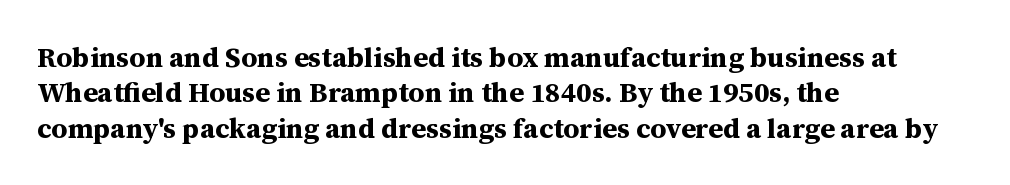
Q: Is the text bold? A: Yes.
Q: Is the text italic (slanted)? A: No, it is upright.
Q: Is the typeface a serif or a sans-serif typeface? A: Serif.
Q: Is the text underlined? A: No.
Q: How is the paragraph aligned? A: Left-aligned.
Q: Is the spacing between letters normal or unusually wide? A: Normal.
Q: Is the spacing between lines tight, normal or loose? A: Normal.
Q: Width (condensed, normal, or wide)? A: Normal.
Q: Stroke contrast? A: Medium.
Q: x-height? A: Medium.
Q: Monospaced? A: No.
